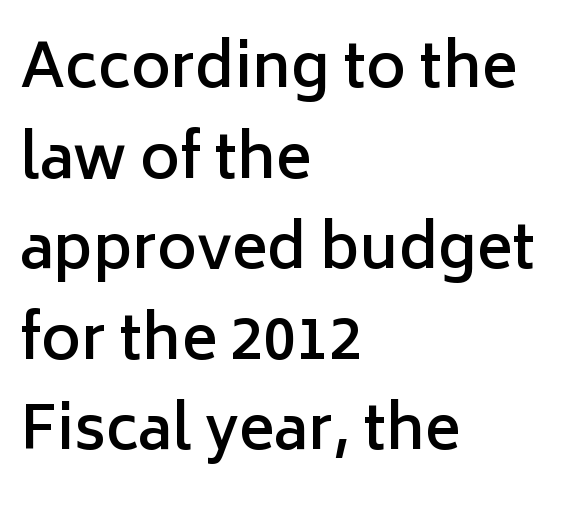
The image shows 60 px semibold sans-serif type, upright; set left-aligned, normal line spacing (1.51x), normal letter spacing, not underlined; low stroke contrast and a medium x-height.
